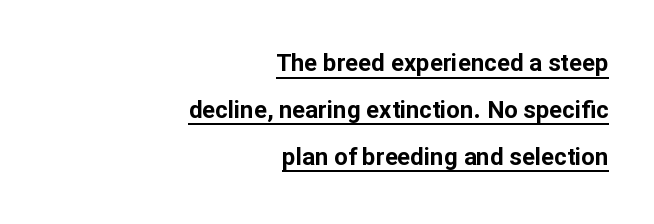
The image shows 24 px bold type, upright; set right-aligned, loose line spacing (1.95x), normal letter spacing, underlined.
